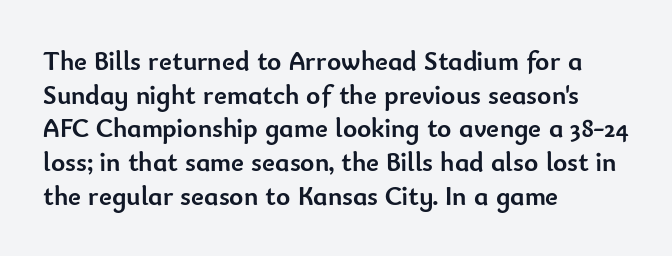
{"italic": "no", "bold": "yes", "underline": "no", "align": "left", "line_spacing": "normal", "line_spacing_ratio": 1.25, "letter_spacing": "normal", "letter_spacing_em": 0.0, "glyph_px": 27}
